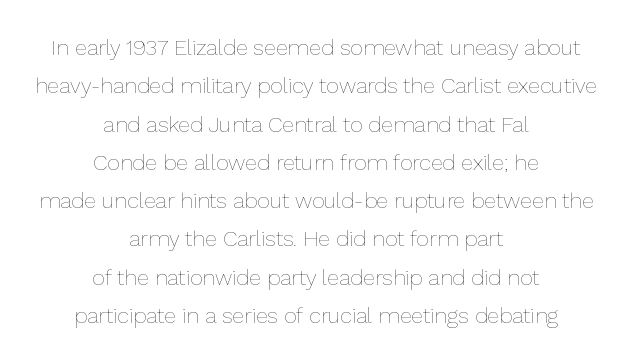
Q: Is the text bold? A: No.
Q: Is the text italic (slanted)? A: No, it is upright.
Q: Is the text underlined? A: No.
Q: How is the paragraph aligned? A: Centered.
Q: Is the spacing between letters normal or unusually wide? A: Normal.
